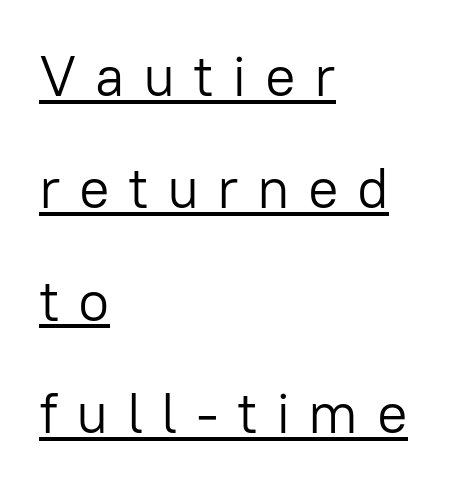
Underline: present. Each line starts at the same left margin while the right side varies. Vertically, the passage feels expansive, rows floating well apart. The rendering inserts visible extra space after every character. If you drew a line through each stem, it would be perfectly vertical.
